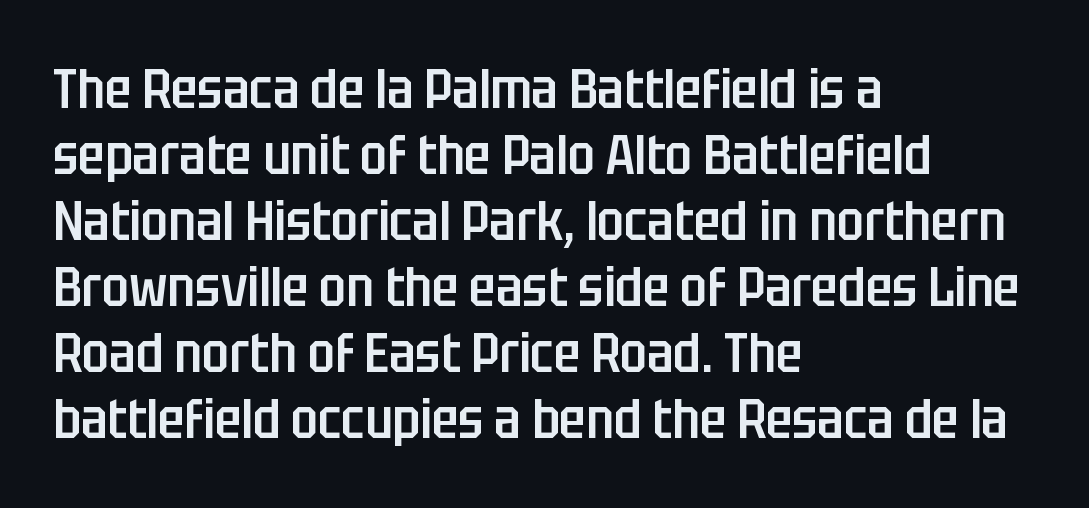
Q: Is the text bold? A: Semi-bold.
Q: Is the text italic (slanted)? A: No, it is upright.
Q: Is the typeface a serif or a sans-serif typeface? A: Sans-serif.
Q: Is the text underlined? A: No.
Q: How is the paragraph aligned? A: Left-aligned.
Q: Is the spacing between letters normal or unusually wide? A: Normal.
Q: Width (condensed, normal, or wide)? A: Condensed.
Q: Stroke contrast? A: Low.
Q: x-height? A: Large.
Q: Monospaced? A: No.
